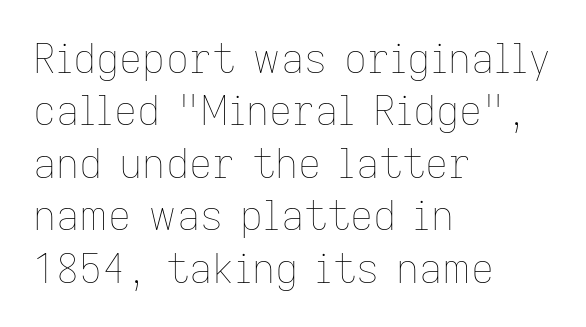
{"italic": "no", "bold": "no", "weight": "thin", "width": "normal", "stroke_contrast": "low", "x_height": "medium", "monospaced": "no", "underline": "no", "align": "left", "line_spacing": "normal", "line_spacing_ratio": 1.31, "letter_spacing": "normal", "letter_spacing_em": 0.0, "glyph_px": 40}
